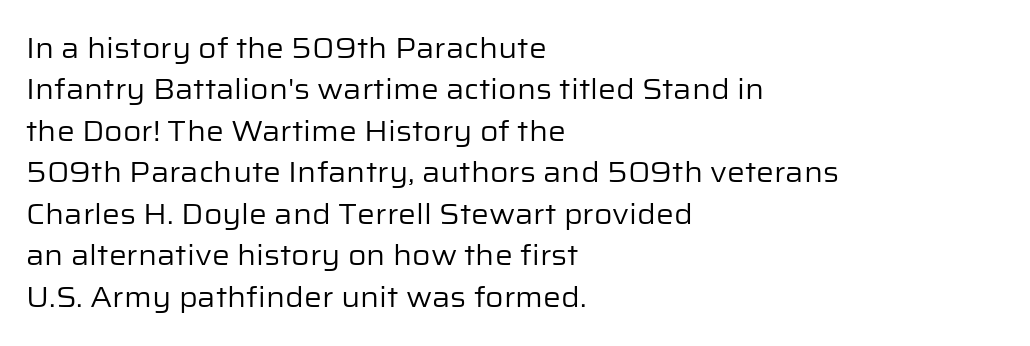
A student would call this left alignment; a typographer would say flush left, rag right. Students, observe: this is what conventionally led text looks like. These lines keep a tight, regular rhythm from letter to letter. No heavy texture on the line: the type isn't bold. Beneath every word, the page is bare. This rendering employs a face without finishing strokes, i.e., a sans-serif.
